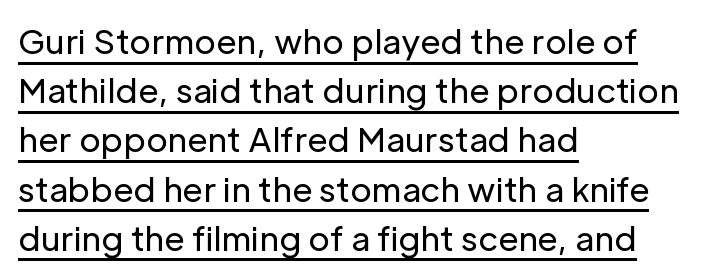
{"serif": "no", "italic": "no", "bold": "no", "weight": "regular", "width": "normal", "stroke_contrast": "low", "x_height": "medium", "monospaced": "no", "underline": "yes", "align": "left", "line_spacing": "normal", "line_spacing_ratio": 1.49, "letter_spacing": "normal", "letter_spacing_em": 0.0, "glyph_px": 33}
